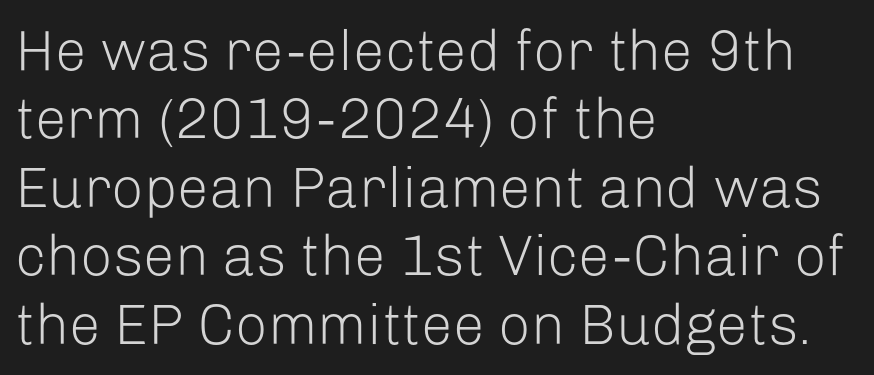
The image shows 57 px light sans-serif type, upright; set left-aligned, line spacing 1.2x, normal letter spacing, not underlined; low stroke contrast and a medium x-height.
